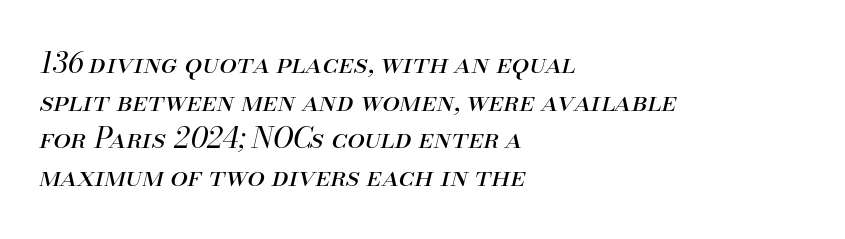
The image shows 28 px regular-weight type, italic (leaning right); set left-aligned, normal line spacing (1.34x), normal letter spacing, not underlined; medium stroke contrast and a small x-height.
